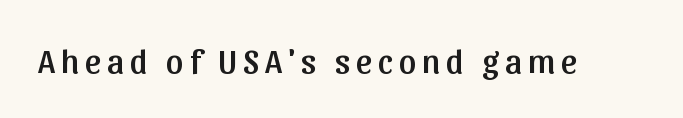
The image shows 34 px sans-serif type, upright; set not underlined; low stroke contrast and a medium x-height.
